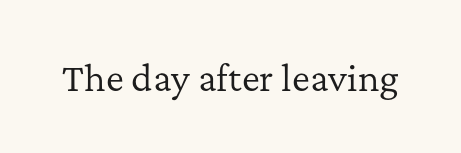
Summary of weight: not heavy and not bold. Underline: absent. The designer went with a serif here, giving each stem small feet. Default kerning and tracking; the words read as compact shapes. Characters remain perfectly vertical along every line. Spacing verdict: proportional, widths tailored to each character.
